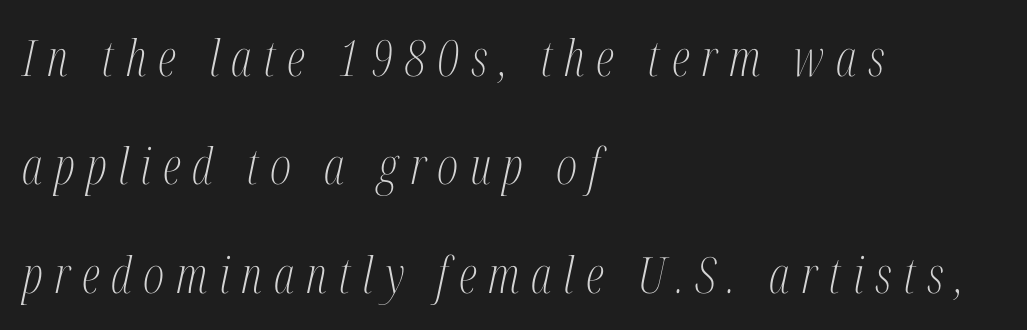
{"serif": "yes", "italic": "yes", "lean": "right", "slant_degrees": 12, "bold": "no", "weight": "light", "width": "condensed", "stroke_contrast": "medium", "x_height": "medium", "monospaced": "no", "underline": "no", "align": "left", "line_spacing": "loose", "line_spacing_ratio": 2.17, "letter_spacing": "wide", "letter_spacing_em": 0.23, "glyph_px": 50}
